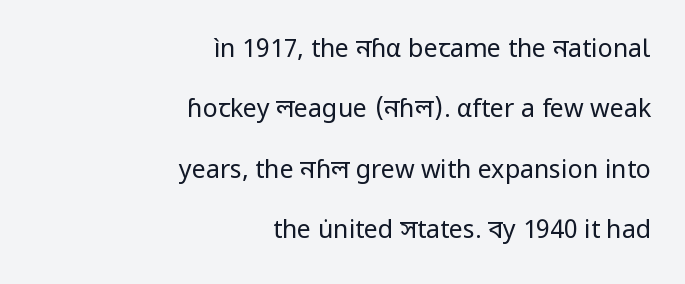
The image shows 25 px text type, upright; set right-aligned, loose line spacing (2.42x), normal letter spacing, not underlined.
